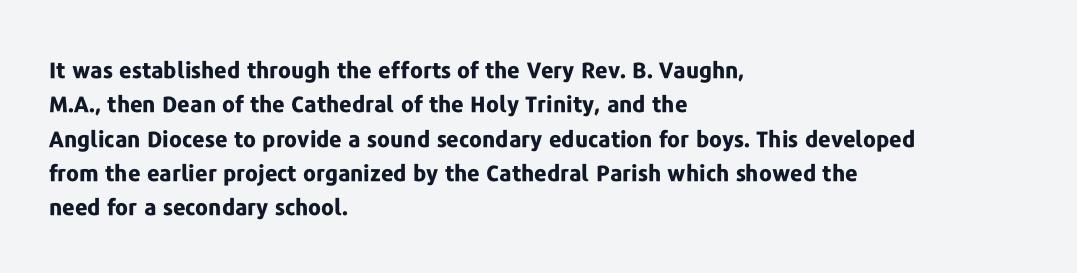
Upright lettering throughout. Just letters on the line, the space beneath them empty. The vertical gap from one line to the next is medium. Strong, thick strokes mark this as bold type. Short and long lines alike share a common starting point at left.
